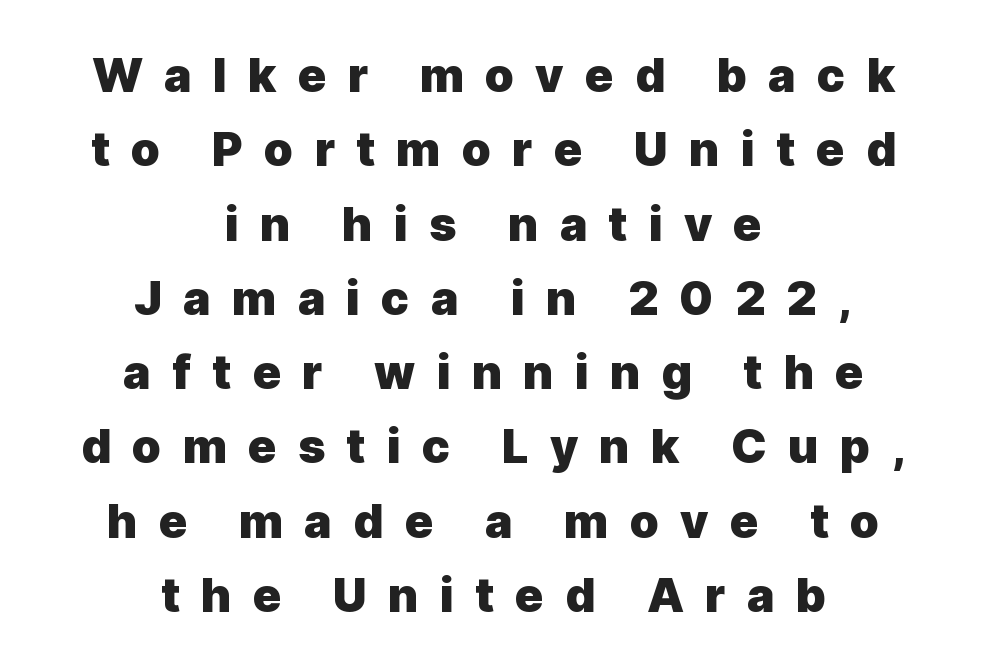
Q: Is the text bold? A: Yes.
Q: Is the text italic (slanted)? A: No, it is upright.
Q: Is the typeface a serif or a sans-serif typeface? A: Sans-serif.
Q: Is the text underlined? A: No.
Q: How is the paragraph aligned? A: Centered.
Q: Is the spacing between letters normal or unusually wide? A: Unusually wide.
Q: Is the spacing between lines tight, normal or loose? A: Normal.
Q: Width (condensed, normal, or wide)? A: Normal.
Q: x-height? A: Medium.
Q: Monospaced? A: No.
